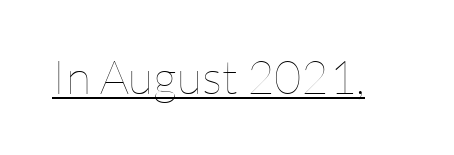
Q: Is the text bold? A: No.
Q: Is the text italic (slanted)? A: No, it is upright.
Q: Is the text underlined? A: Yes.
Q: Is the spacing between letters normal or unusually wide? A: Normal.
Q: Width (condensed, normal, or wide)? A: Normal.
Q: Stroke contrast? A: Low.
Q: x-height? A: Medium.
Q: Monospaced? A: No.
